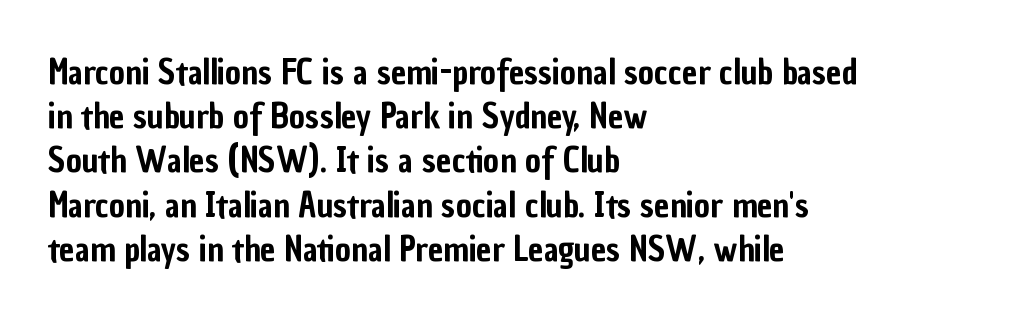
The image shows 34 px condensed sans-serif type, upright; set left-aligned, normal line spacing (1.3x), normal letter spacing, not underlined; low stroke contrast and a medium x-height.
